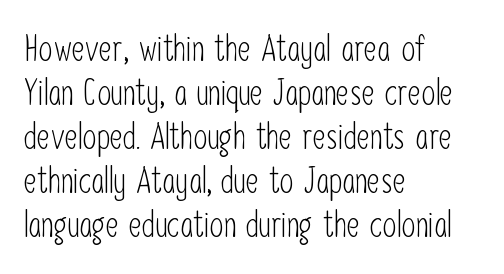
The face used here is proportionally spaced, like ordinary book or web type. The passage shown is not bold in any degree. The face used here is rendered with its standard letterfit. Descender tails drop into unmarked territory.
